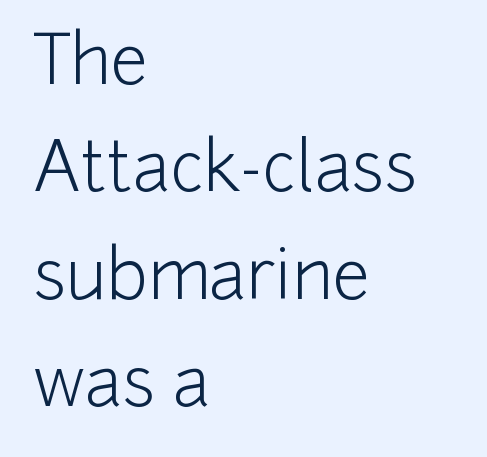
A student would call this left alignment; a typographer would say flush left, rag right. Tracking value appears to be zero — textbook default spacing. Letters rest on an invisible, unmarked baseline. Unbolded letterforms with no extra heft. The letters carry no serifs — their stems end cleanly without finishing strokes.
